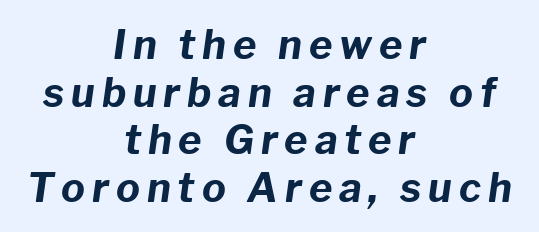
The image shows 40 px bold type, italic (leaning right); set centered, line spacing 1.19x, not underlined; low stroke contrast and a medium x-height.
